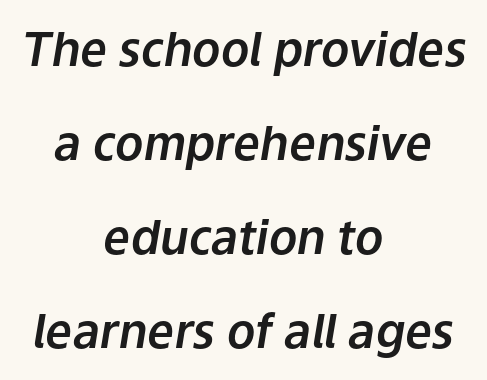
The image shows 47 px text type, italic (leaning right); set centered, loose line spacing (2.0x), normal letter spacing, not underlined; low stroke contrast and a medium x-height.
